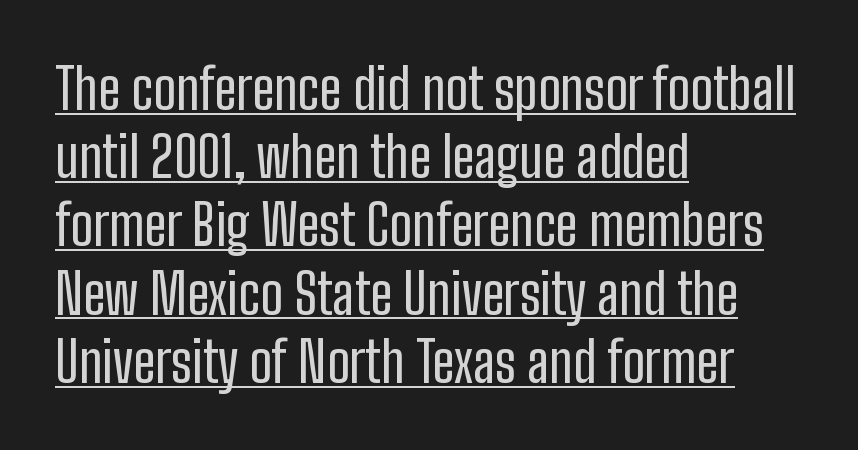
Visually the block forms a straight wall on the left and a jagged coastline on the right. The face used here is a sans, in the tradition of grotesques and geometrics. Somebody hit Ctrl+U on this one — the words are underlined. Letter spacing: default. Notice how the stems are strictly vertical — no italics here.
